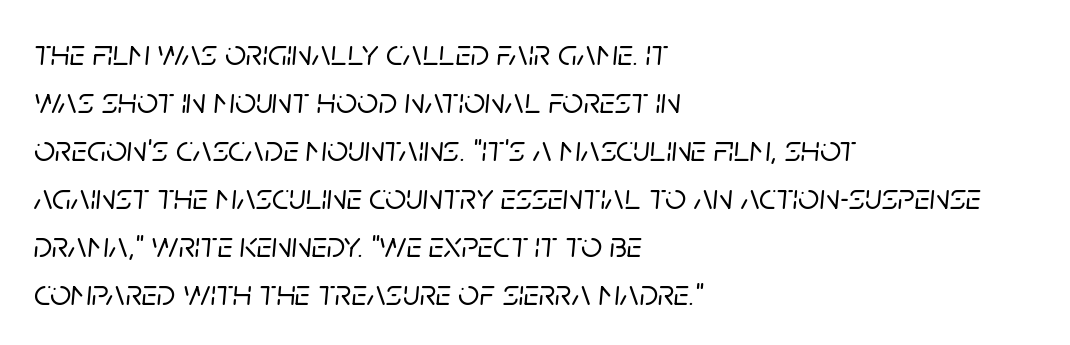
{"italic": "yes", "lean": "right", "slant_degrees": 5, "width": "normal", "stroke_contrast": "low", "x_height": "large", "monospaced": "no", "underline": "no", "align": "left", "line_spacing": "normal", "line_spacing_ratio": 1.3, "letter_spacing": "normal", "letter_spacing_em": 0.0, "glyph_px": 37}
